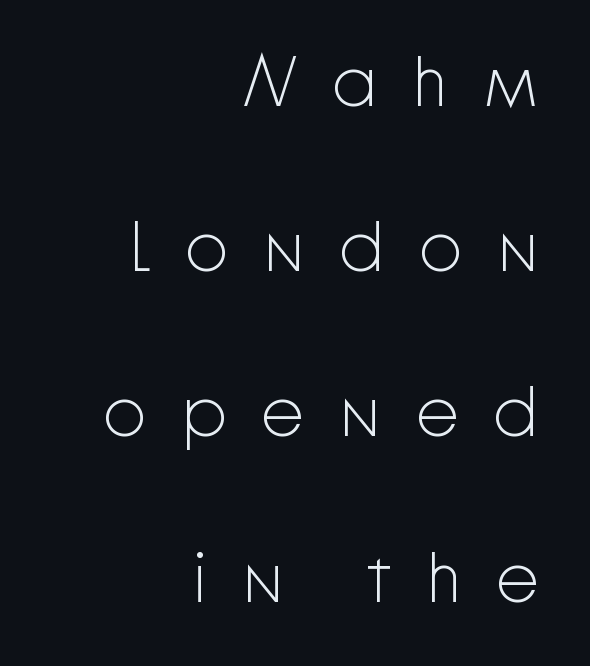
Q: Is the text bold? A: No.
Q: Is the text italic (slanted)? A: No, it is upright.
Q: Is the typeface a serif or a sans-serif typeface? A: Sans-serif.
Q: Is the text underlined? A: No.
Q: How is the paragraph aligned? A: Right-aligned.
Q: Is the spacing between letters normal or unusually wide? A: Unusually wide.
Q: Is the spacing between lines tight, normal or loose? A: Loose.
Q: Width (condensed, normal, or wide)? A: Normal.
Q: Stroke contrast? A: Low.
Q: x-height? A: Medium.
Q: Monospaced? A: No.
